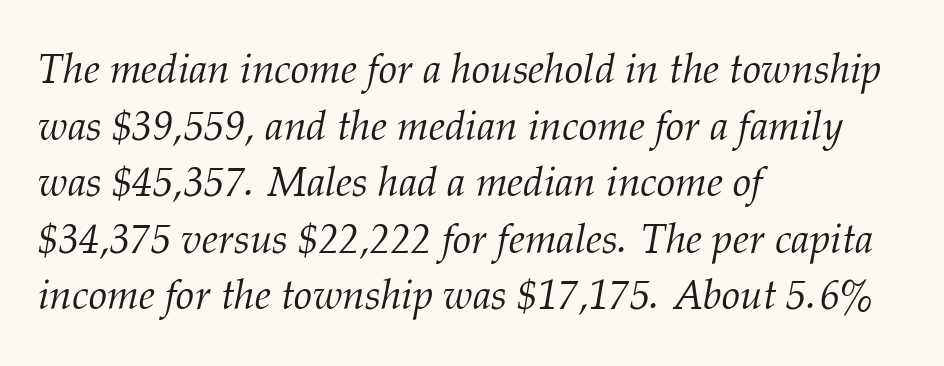
The image shows 41 px light serif type, italic (leaning right); set left-aligned, normal line spacing (1.38x), normal letter spacing, not underlined; medium stroke contrast and a medium x-height.
